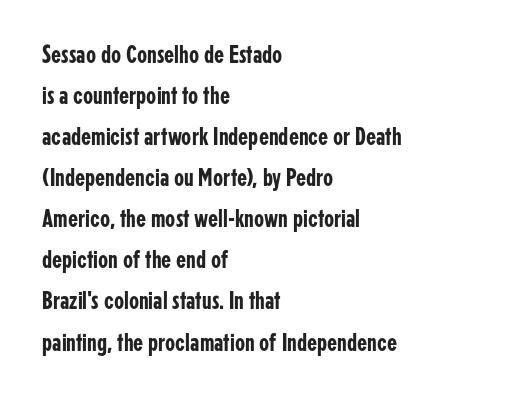
Descenders hang freely into open space. The font's upright variant was chosen for this text. Alignment: flush left. Leading: standard. The letterforms sit shoulder to shoulder at normal distance.
